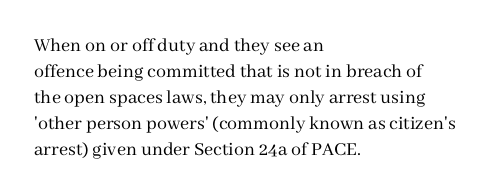
Q: Is the text bold? A: No.
Q: Is the text italic (slanted)? A: No, it is upright.
Q: Is the text underlined? A: No.
Q: How is the paragraph aligned? A: Left-aligned.
Q: Is the spacing between letters normal or unusually wide? A: Normal.
Q: Is the spacing between lines tight, normal or loose? A: Normal.
